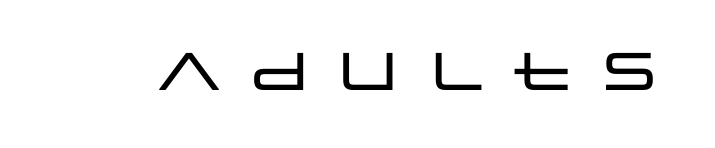
Q: Is the text italic (slanted)? A: No, it is upright.
Q: Is the typeface a serif or a sans-serif typeface? A: Sans-serif.
Q: Is the text underlined? A: No.
Q: Is the spacing between letters normal or unusually wide? A: Unusually wide.
Q: Width (condensed, normal, or wide)? A: Wide.
Q: Stroke contrast? A: Low.
Q: x-height? A: Large.
Q: Monospaced? A: No.
